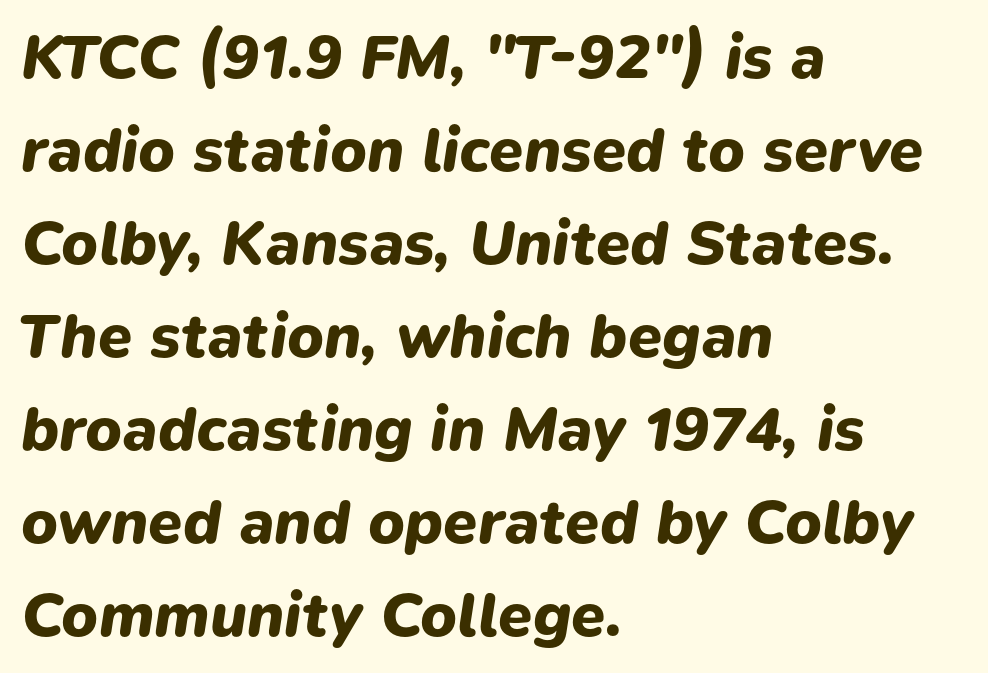
Underlining? Definitely not there. If you drew a ruler down the left edge, every line would touch it. The rows are spaced the way most documents space them. When letters slant like this, we call the style italic. How are the letters spaced? Ordinarily, with no added tracking. The typesetting leans heavy: a genuine bold.
